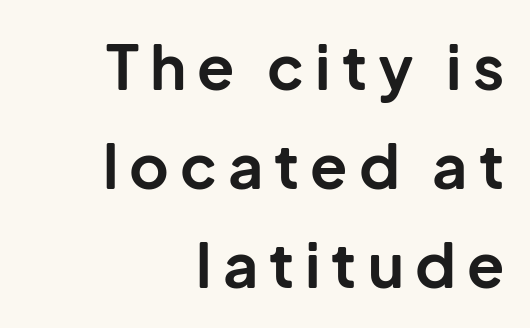
The image shows 61 px bold sans-serif type, upright; set right-aligned, normal line spacing (1.62x), not underlined; low stroke contrast and a medium x-height.
